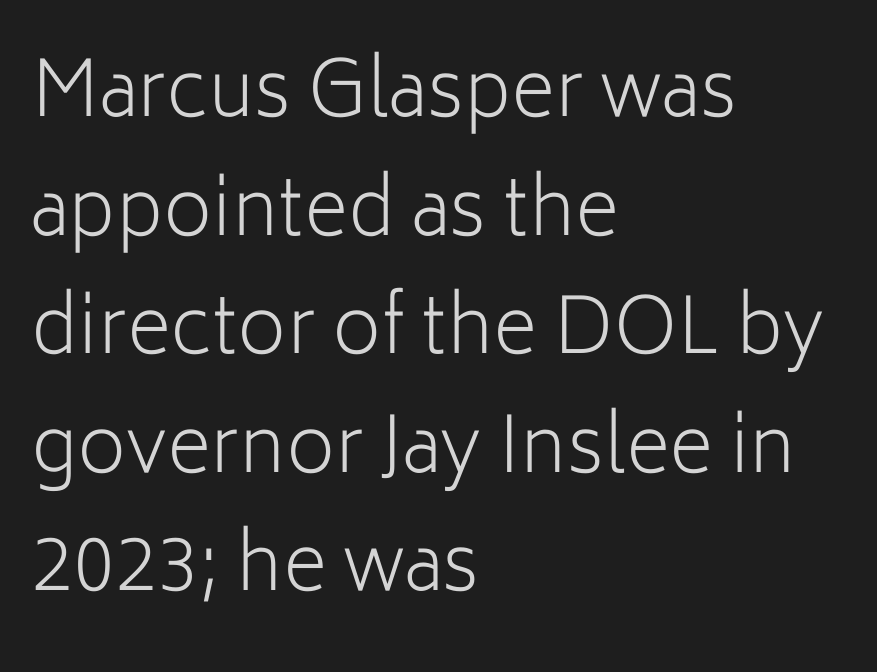
The image shows 76 px light sans-serif type, upright; set left-aligned, normal line spacing (1.56x), normal letter spacing, not underlined; low stroke contrast and a medium x-height.
